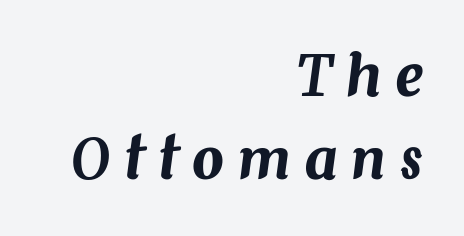
The image shows 56 px text type, italic (leaning right); set right-aligned, normal line spacing (1.49x), unusually wide letter spacing (+0.25 em), not underlined; medium stroke contrast and a medium x-height.
